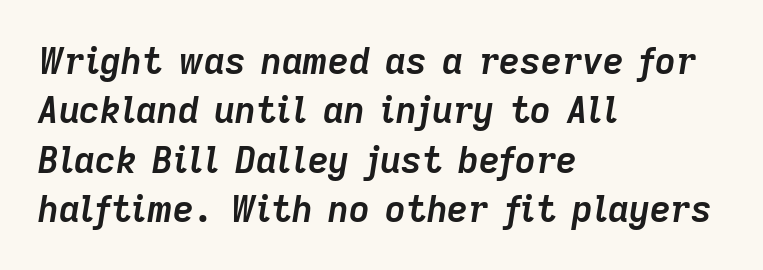
{"italic": "yes", "lean": "right", "slant_degrees": 9, "bold": "yes", "weight": "semibold", "width": "normal", "stroke_contrast": "low", "x_height": "medium", "monospaced": "no", "underline": "no", "align": "left", "line_spacing": "normal", "line_spacing_ratio": 1.37, "letter_spacing": "normal", "letter_spacing_em": 0.0, "glyph_px": 36}
